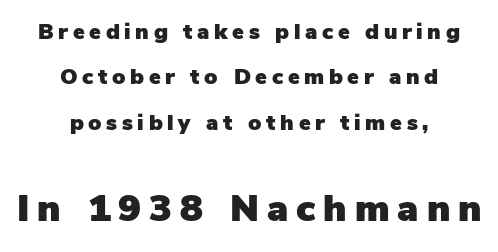
What kind of face is this? One without serifs — a sans. The gaps between neighbouring characters are conspicuously large. The font's upright variant was chosen for this text. Two sizes are in play, and the larger belongs to the second block. Varying glyph widths throughout — classic text-font behaviour.
